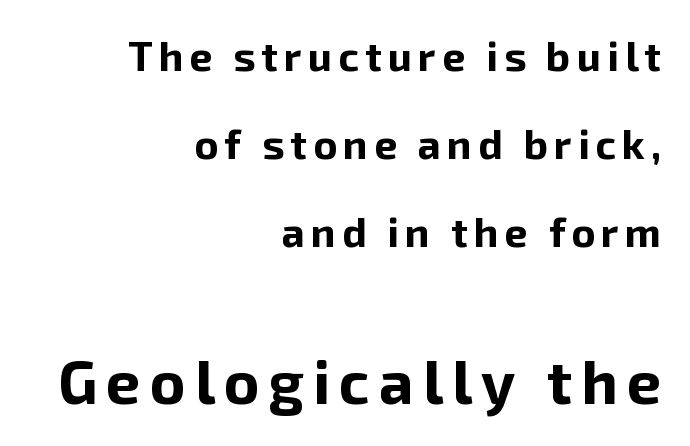
{"serif": "no", "italic": "no", "bold": "yes", "weight": "bold", "width": "normal", "stroke_contrast": "low", "x_height": "medium", "monospaced": "no", "underline": "no", "align": "right", "line_spacing": "loose", "line_spacing_ratio": 2.15, "larger_block": "second", "size_ratio": 1.49, "glyph_px": 61}
